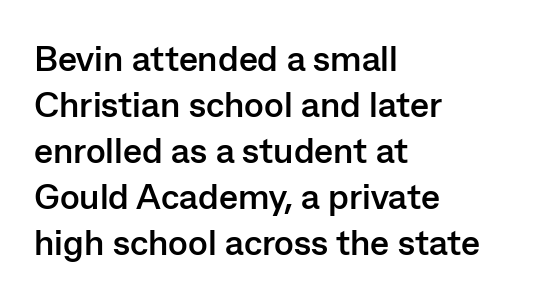
Q: Is the text bold? A: Yes.
Q: Is the text italic (slanted)? A: No, it is upright.
Q: Is the typeface a serif or a sans-serif typeface? A: Sans-serif.
Q: Is the text underlined? A: No.
Q: How is the paragraph aligned? A: Left-aligned.
Q: Is the spacing between letters normal or unusually wide? A: Normal.
Q: Is the spacing between lines tight, normal or loose? A: Normal.
Q: Width (condensed, normal, or wide)? A: Normal.
Q: Stroke contrast? A: Low.
Q: x-height? A: Medium.
Q: Monospaced? A: No.
